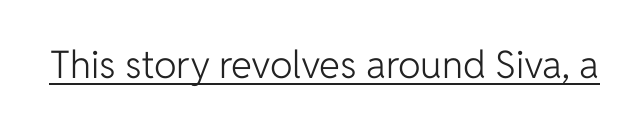
Rendered with straight, roman letterforms. Caption: face not bold, strokes unweighted. Somebody hit Ctrl+U on this one — the words are underlined. This sample uses plain, unmodified letter spacing. The face used here is proportionally spaced, like ordinary book or web type. The text was rendered using a sans face with plain stroke endings.
